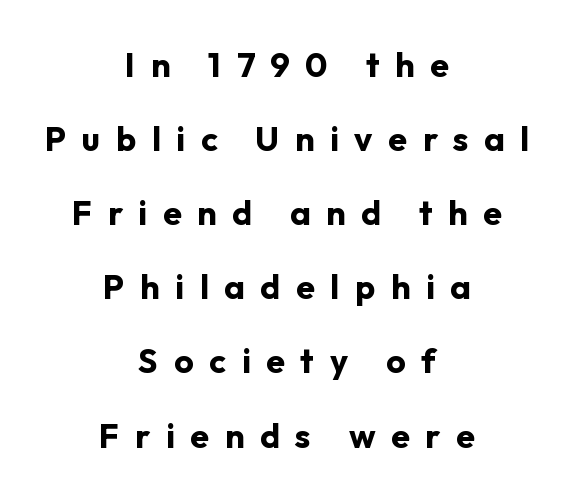
Q: Is the text bold? A: Yes.
Q: Is the text italic (slanted)? A: No, it is upright.
Q: Is the typeface a serif or a sans-serif typeface? A: Sans-serif.
Q: Is the text underlined? A: No.
Q: How is the paragraph aligned? A: Centered.
Q: Is the spacing between letters normal or unusually wide? A: Unusually wide.
Q: Is the spacing between lines tight, normal or loose? A: Loose.
Q: Width (condensed, normal, or wide)? A: Normal.
Q: Stroke contrast? A: Low.
Q: x-height? A: Medium.
Q: Monospaced? A: No.
